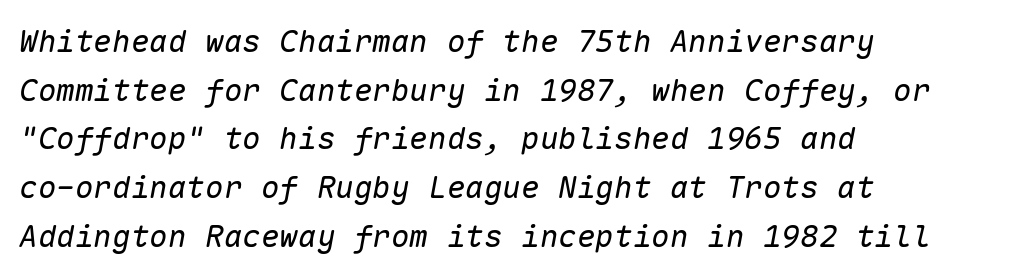
The image shows 31 px regular-weight type, italic (leaning right), monospaced; set left-aligned, normal line spacing (1.57x), normal letter spacing, not underlined; low stroke contrast and a medium x-height.
